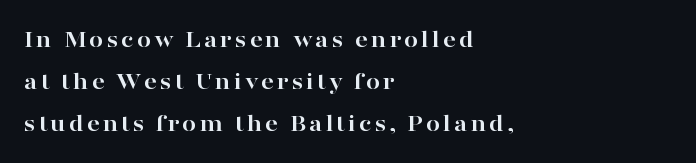
Every row of glyphs begins at an identical x-position on the left. Plenty of ink on the page — the face is bold. Anything drawn beneath the words? Only blank space. Nope, not italic — everything's standing straight.
